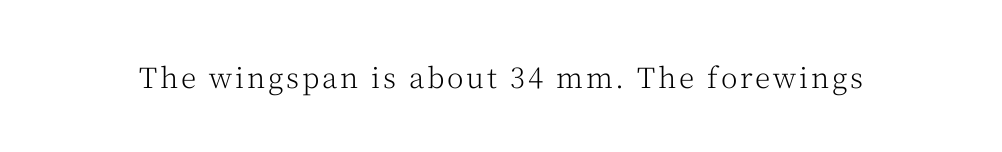
Q: Is the text bold? A: No.
Q: Is the text italic (slanted)? A: No, it is upright.
Q: Is the typeface a serif or a sans-serif typeface? A: Serif.
Q: Is the text underlined? A: No.
Q: Width (condensed, normal, or wide)? A: Normal.
Q: Stroke contrast? A: Medium.
Q: x-height? A: Medium.
Q: Monospaced? A: No.
